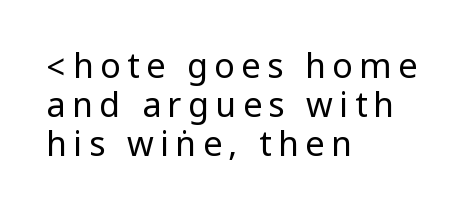
{"serif": "no", "italic": "no", "bold": "no", "weight": "regular", "width": "condensed", "stroke_contrast": "low", "underline": "no", "align": "left", "line_spacing": "tight", "line_spacing_ratio": 1.14, "glyph_px": 34}
